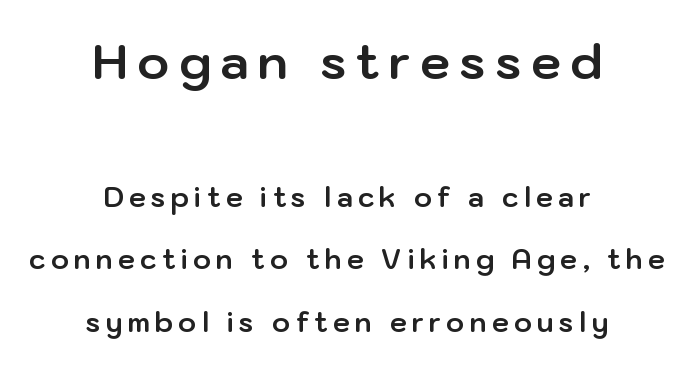
{"serif": "no", "italic": "no", "bold": "yes", "weight": "bold", "width": "normal", "stroke_contrast": "low", "x_height": "medium", "monospaced": "no", "underline": "no", "align": "center", "line_spacing": "loose", "line_spacing_ratio": 2.32, "letter_spacing": "wide", "letter_spacing_em": 0.2, "larger_block": "first", "size_ratio": 1.78, "glyph_px": 48}
